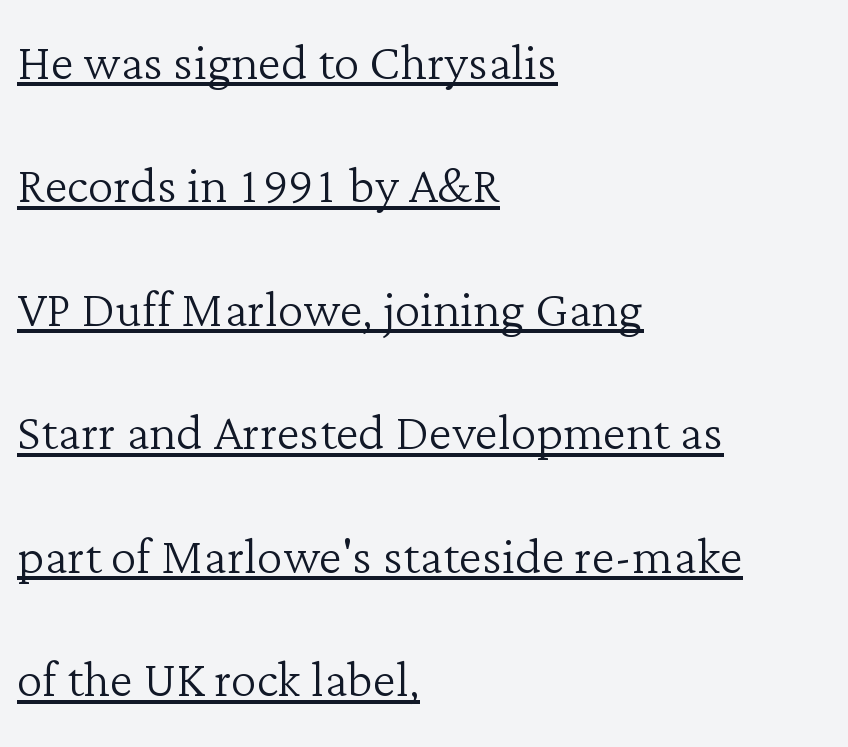
The image shows 65 px light serif type, upright; set left-aligned, loose line spacing (1.9x), normal letter spacing, underlined; low stroke contrast and a medium x-height.
